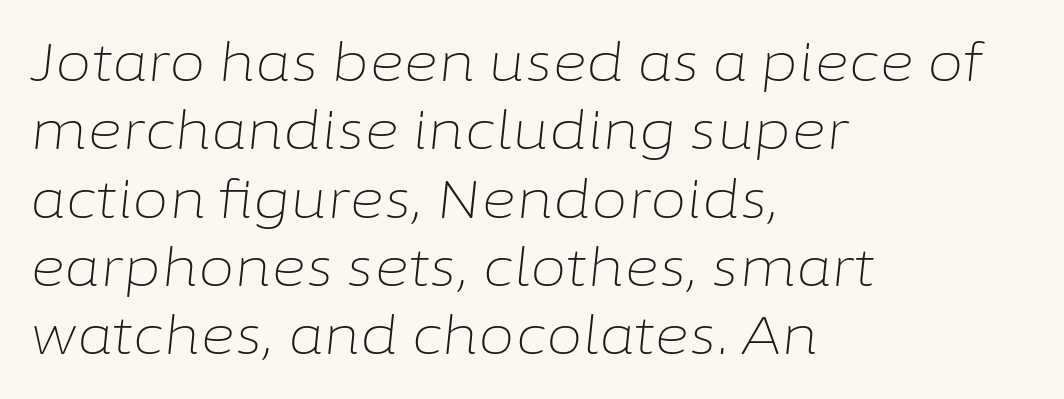
{"italic": "yes", "lean": "right", "slant_degrees": 6, "bold": "no", "weight": "light", "width": "normal", "stroke_contrast": "low", "x_height": "medium", "monospaced": "no", "underline": "no", "align": "left", "line_spacing": "normal", "line_spacing_ratio": 1.29, "letter_spacing": "normal", "letter_spacing_em": 0.0, "glyph_px": 53}
